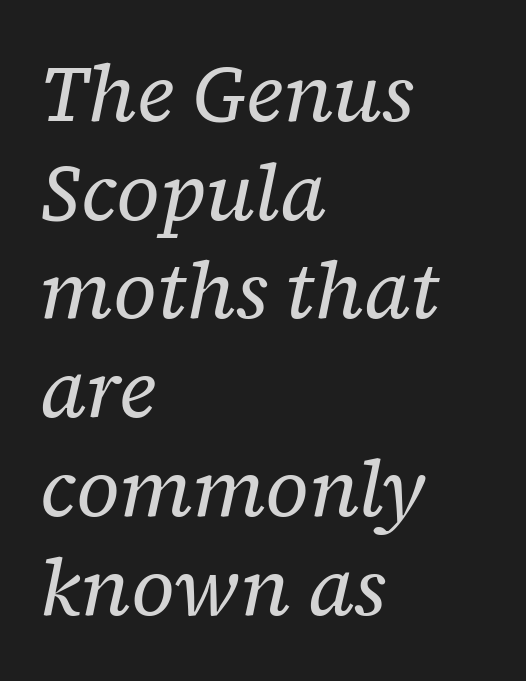
Classification — serif. Underline: absent. Is this a fixed-width face? No — the glyphs have proportional, varying widths. This sample keeps an unexceptional amount of space between lines. An italicized treatment has been applied to the whole sample. Stems here are at most as thick as an everyday book face.
